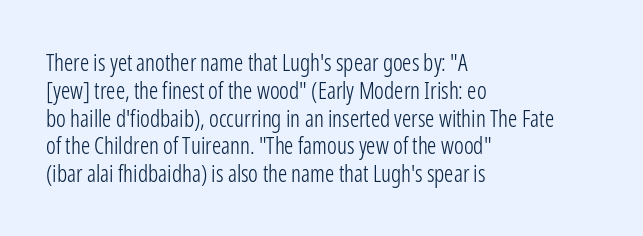
{"italic": "no", "bold": "no", "underline": "no", "align": "left", "line_spacing_ratio": 1.21, "letter_spacing": "normal", "letter_spacing_em": 0.0, "glyph_px": 23}
